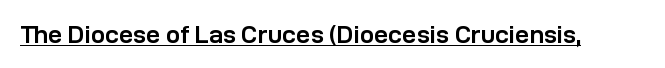
The face used here appears with an underline applied. Nope, not italic — everything's standing straight. This is heavy type, rendered in bold. Nobody touched the tracking dial on this one.
